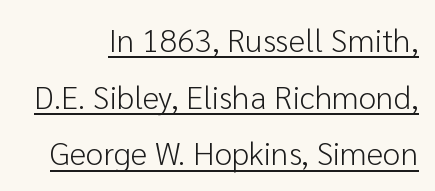
The image shows 32 px light sans-serif type, upright; set line spacing 1.77x, normal letter spacing, underlined; low stroke contrast and a medium x-height.
